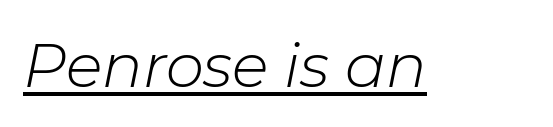
The image shows 66 px light type, italic (leaning right); set normal letter spacing, underlined; low stroke contrast and a medium x-height.
